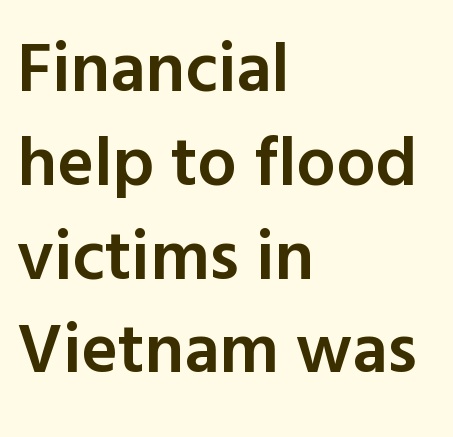
Only glyphs here, with clear space below each row. Each new line begins a customary step beneath the previous one. On the weight axis this lands at semibold, roughly 600. Casual observation: everything's shoved over to the left. This sample has the flowing, uneven cadence of proportional lettering.
